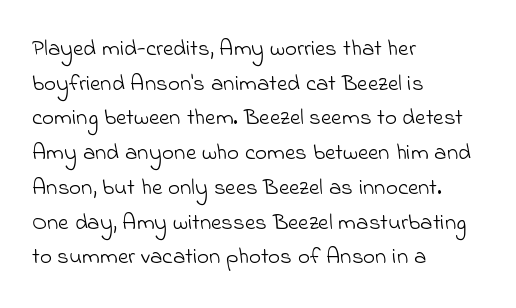
{"bold": "no", "underline": "no", "align": "left", "line_spacing": "normal", "line_spacing_ratio": 1.51, "letter_spacing": "normal", "letter_spacing_em": 0.0, "glyph_px": 23}
